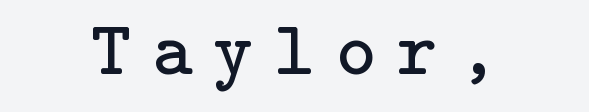
A clean baseline with only descenders dipping below it. Stroke terminals: seriffed. Teacher's note: observe the equal gaps on both sides — that is centered alignment. It's the straight-up-and-down kind of type. This is not heavy type; no bold has been used. Students, note that the glyphs here are deliberately spaced far apart.
